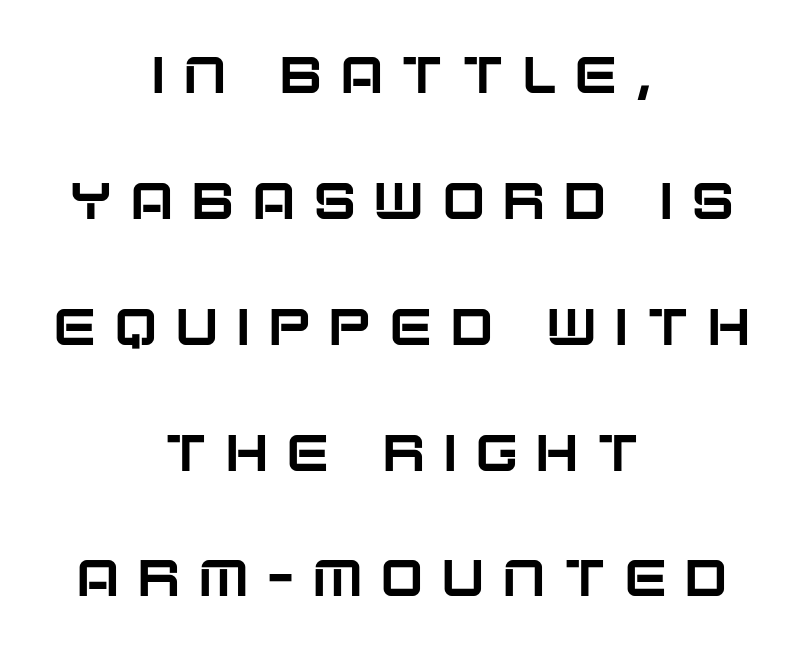
Nobody drew a line under any word here. Each new line begins a long way beneath the previous one. A typesetter would mark this as roman, not italic. Words appear elongated and porous because spacing is wide.
